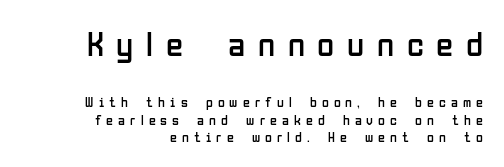
Q: Is the text bold? A: No.
Q: Is the text italic (slanted)? A: No, it is upright.
Q: Is the typeface a serif or a sans-serif typeface? A: Sans-serif.
Q: Is the text underlined? A: No.
Q: How is the paragraph aligned? A: Right-aligned.
Q: Is the spacing between letters normal or unusually wide? A: Unusually wide.
Q: Is the spacing between lines tight, normal or loose? A: Normal.
Q: Which block of text is set in a larger size, the first (top) or the second (bottom)? A: The first (top) one.
Q: Width (condensed, normal, or wide)? A: Condensed.
Q: Stroke contrast? A: Low.
Q: x-height? A: Medium.
Q: Monospaced? A: No.
